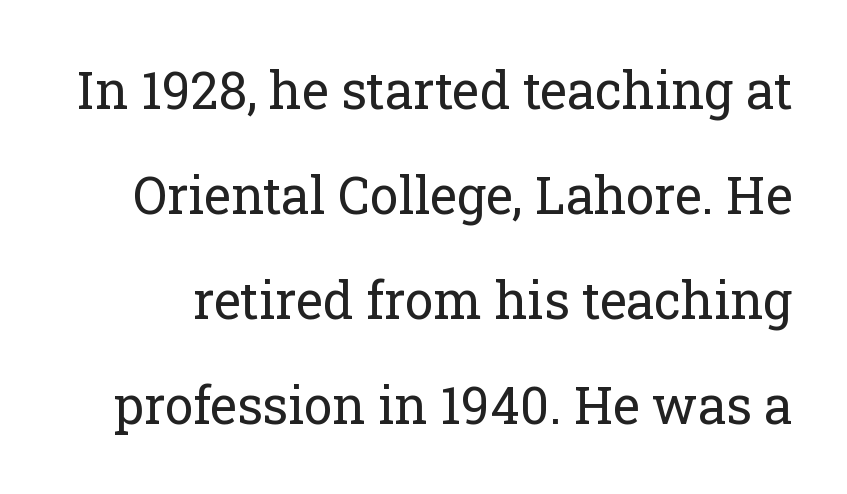
Q: Is the text bold? A: No.
Q: Is the text italic (slanted)? A: No, it is upright.
Q: Is the typeface a serif or a sans-serif typeface? A: Serif.
Q: Is the text underlined? A: No.
Q: Is the spacing between letters normal or unusually wide? A: Normal.
Q: Is the spacing between lines tight, normal or loose? A: Loose.
Q: Width (condensed, normal, or wide)? A: Normal.
Q: Stroke contrast? A: Low.
Q: x-height? A: Medium.
Q: Monospaced? A: No.
